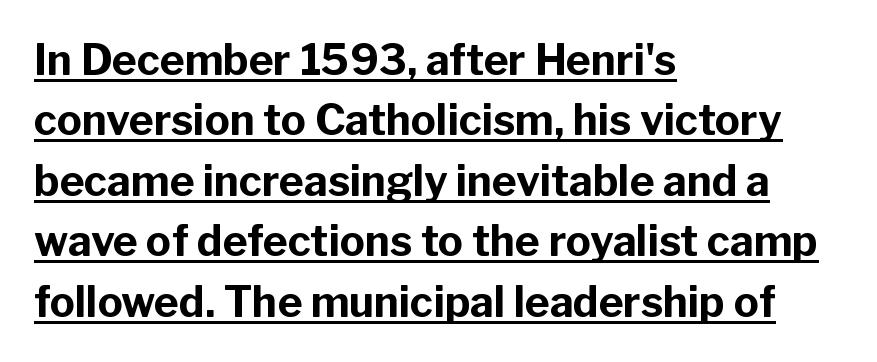
The image shows 42 px bold sans-serif type, upright; set left-aligned, normal line spacing (1.44x), normal letter spacing, underlined; low stroke contrast and a medium x-height.
